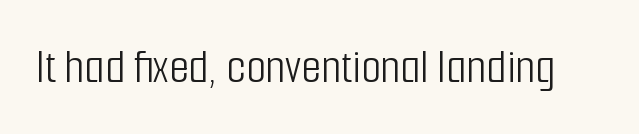
{"serif": "no", "italic": "no", "bold": "no", "weight": "light", "width": "condensed", "stroke_contrast": "low", "x_height": "medium", "monospaced": "no", "underline": "no", "letter_spacing": "normal", "letter_spacing_em": 0.0, "glyph_px": 51}
